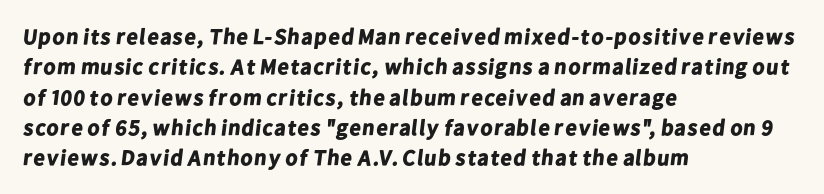
The typesetting leans heavy: a genuine bold. These lines keep a tight, regular rhythm from letter to letter. Regarding leading, the lines here are spaced in the standard way. Each line starts at the same left margin while the right side varies. Any mark beneath the type? The region is blank.
